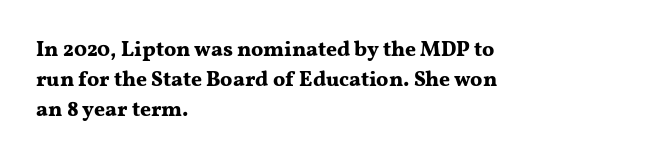
Q: Is the text bold? A: Yes.
Q: Is the text italic (slanted)? A: No, it is upright.
Q: Is the text underlined? A: No.
Q: How is the paragraph aligned? A: Left-aligned.
Q: Is the spacing between letters normal or unusually wide? A: Normal.
Q: Is the spacing between lines tight, normal or loose? A: Normal.
